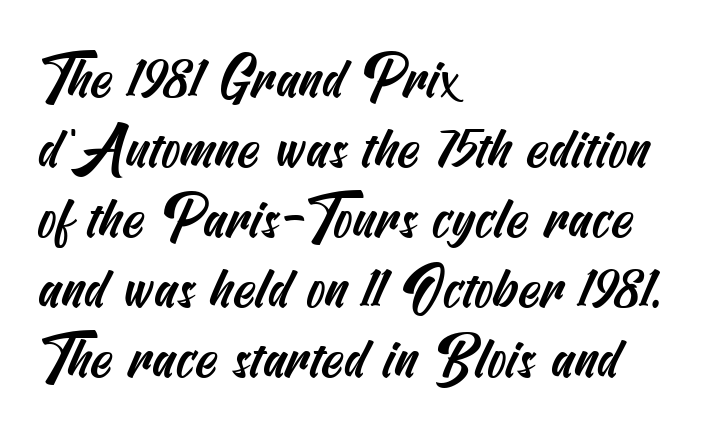
Observe the ordinary spacing: letters are neighbours, not strangers. The gap between lines stays unmarked. How would I describe the line gaps? Plain and ordinary. A student would call this left alignment; a typographer would say flush left, rag right. Does the type have serifs? No, each stem ends abruptly.
